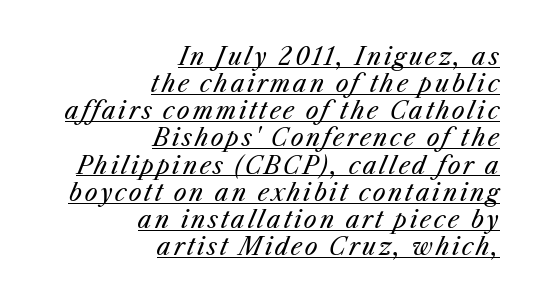
Q: Is the text bold? A: No.
Q: Is the text italic (slanted)? A: Yes, it leans right by about 25 degrees.
Q: Is the text underlined? A: Yes.
Q: How is the paragraph aligned? A: Right-aligned.
